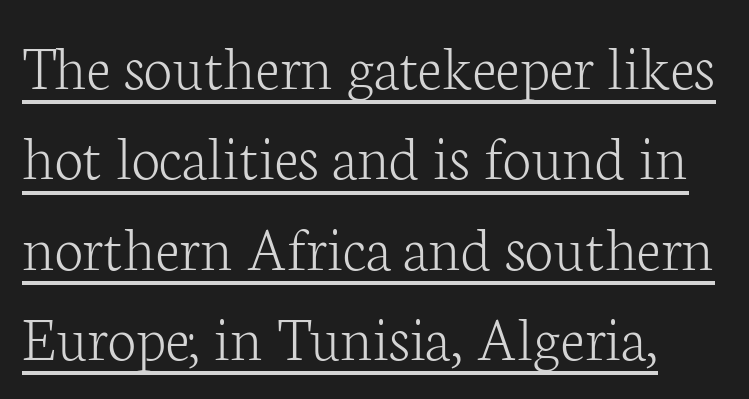
The image shows 65 px light serif type, upright; set normal line spacing (1.39x), normal letter spacing, underlined; low stroke contrast and a medium x-height.
